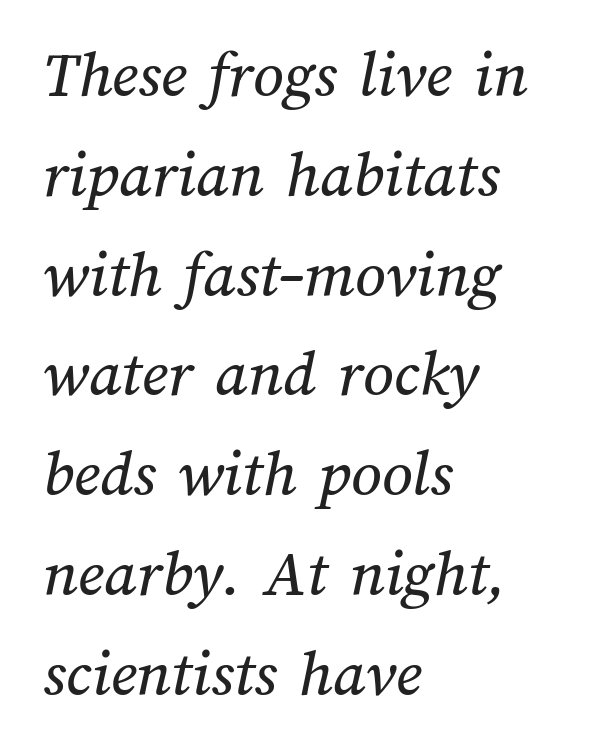
{"width": "normal", "stroke_contrast": "medium", "x_height": "medium", "monospaced": "no", "underline": "no", "align": "left", "line_spacing": "normal", "line_spacing_ratio": 1.49, "letter_spacing": "normal", "letter_spacing_em": 0.0, "glyph_px": 67}
